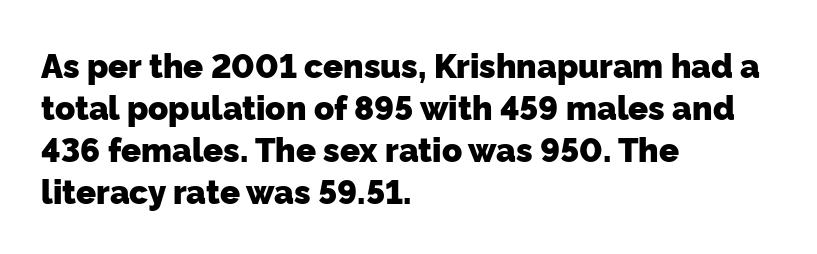
{"serif": "no", "bold": "yes", "weight": "heavy", "width": "normal", "stroke_contrast": "low", "x_height": "medium", "monospaced": "no", "underline": "no", "align": "left", "line_spacing": "normal", "line_spacing_ratio": 1.27, "letter_spacing": "normal", "letter_spacing_em": 0.0, "glyph_px": 33}
